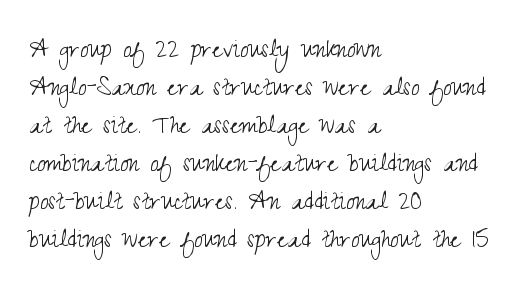
{"serif": "no", "italic": "no", "bold": "no", "weight": "light", "width": "condensed", "stroke_contrast": "medium", "x_height": "small", "monospaced": "no", "underline": "no", "align": "left", "line_spacing": "normal", "line_spacing_ratio": 1.27, "letter_spacing": "normal", "letter_spacing_em": 0.0, "glyph_px": 30}
